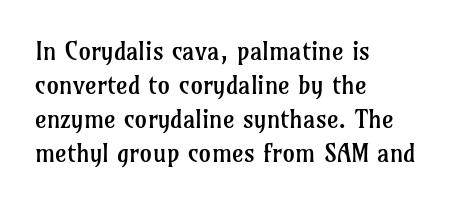
Q: Is the text bold? A: No.
Q: Is the text italic (slanted)? A: No, it is upright.
Q: Is the text underlined? A: No.
Q: How is the paragraph aligned? A: Left-aligned.
Q: Is the spacing between letters normal or unusually wide? A: Normal.
Q: Is the spacing between lines tight, normal or loose? A: Normal.
